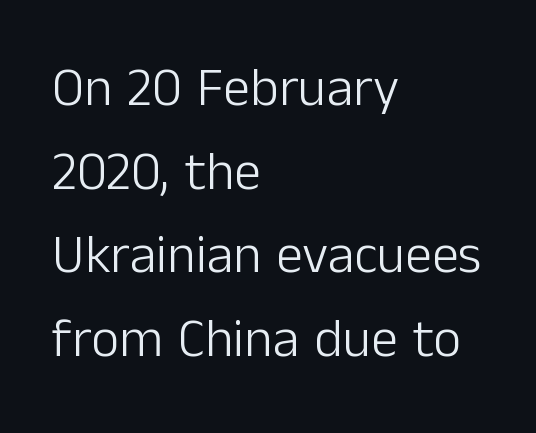
Q: Is the text bold? A: No.
Q: Is the text italic (slanted)? A: No, it is upright.
Q: Is the typeface a serif or a sans-serif typeface? A: Sans-serif.
Q: Is the text underlined? A: No.
Q: How is the paragraph aligned? A: Left-aligned.
Q: Is the spacing between letters normal or unusually wide? A: Normal.
Q: Is the spacing between lines tight, normal or loose? A: Normal.
Q: Width (condensed, normal, or wide)? A: Normal.
Q: Stroke contrast? A: Low.
Q: x-height? A: Medium.
Q: Monospaced? A: No.
